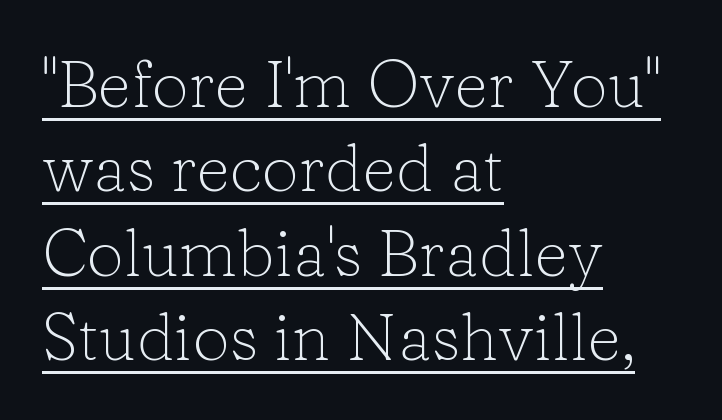
Q: Is the text bold? A: No.
Q: Is the text italic (slanted)? A: No, it is upright.
Q: Is the typeface a serif or a sans-serif typeface? A: Serif.
Q: Is the text underlined? A: Yes.
Q: How is the paragraph aligned? A: Left-aligned.
Q: Is the spacing between letters normal or unusually wide? A: Normal.
Q: Is the spacing between lines tight, normal or loose? A: Normal.
Q: Width (condensed, normal, or wide)? A: Normal.
Q: Stroke contrast? A: Low.
Q: x-height? A: Medium.
Q: Monospaced? A: No.
